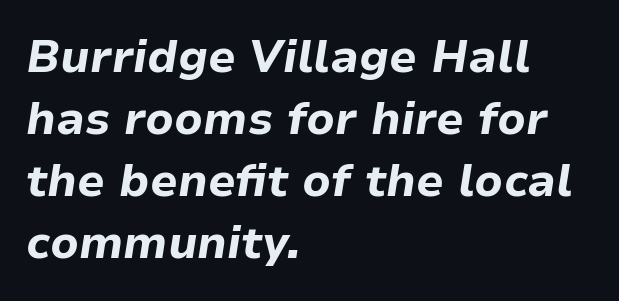
Q: Is the text bold? A: Yes.
Q: Is the text italic (slanted)? A: Yes, it leans right by about 9 degrees.
Q: Is the text underlined? A: No.
Q: How is the paragraph aligned? A: Left-aligned.
Q: Is the spacing between letters normal or unusually wide? A: Normal.
Q: Is the spacing between lines tight, normal or loose? A: Normal.
Q: Width (condensed, normal, or wide)? A: Normal.
Q: Stroke contrast? A: Low.
Q: x-height? A: Medium.
Q: Monospaced? A: No.
